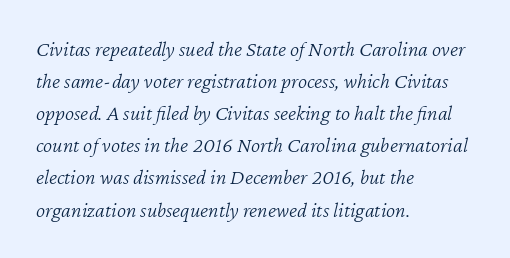
{"italic": "yes", "lean": "right", "slant_degrees": 12, "bold": "no", "underline": "no", "align": "left", "line_spacing": "normal", "line_spacing_ratio": 1.46, "letter_spacing": "normal", "letter_spacing_em": 0.0, "glyph_px": 22}
